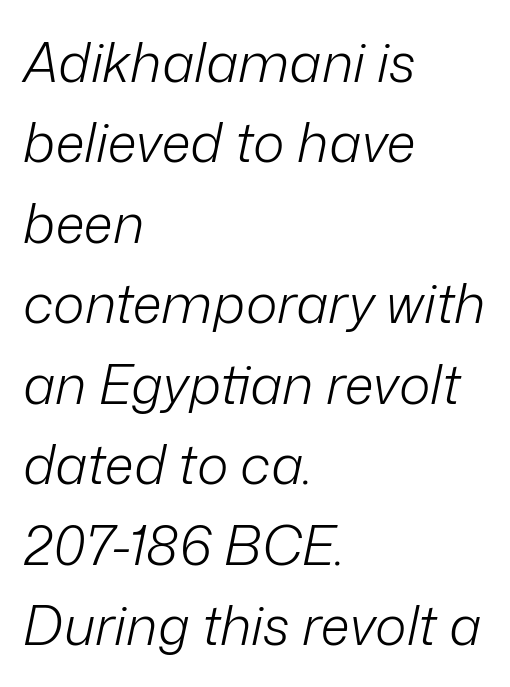
This sample keeps an unexceptional amount of space between lines. Where is the straight margin? On the left. Tracking here is standard; glyphs follow each other at the usual distance. The weight tops out at a normal text grade. This sample uses an oblique cut, with every glyph tilted off the vertical.
